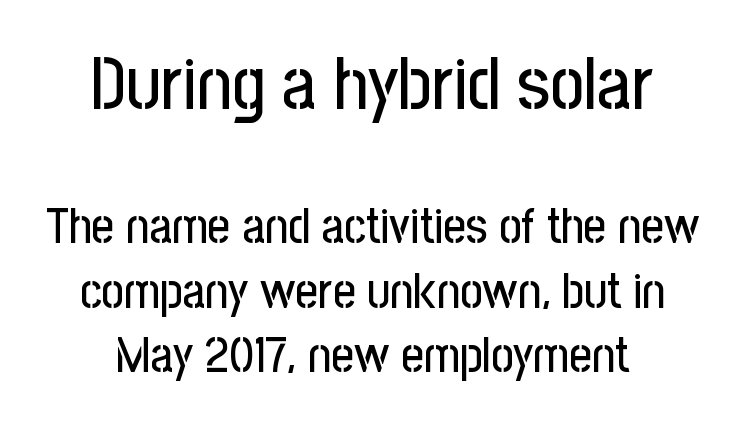
These lines keep a tight, regular rhythm from letter to letter. This is sans-serif lettering, the kind often seen on screens and signage. Caption: upper text group enlarged, lower text group reduced. Every row of glyphs is offset so its center matches the block's center. Evenly set lines give the paragraph a standard silhouette. Designer's note — italics off, roman on.
